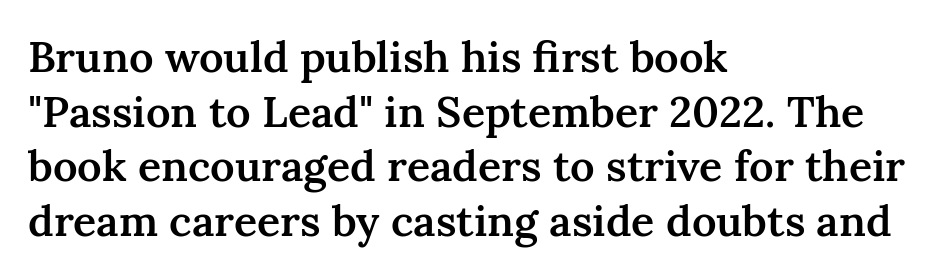
{"serif": "yes", "italic": "no", "bold": "semi", "weight": "semibold", "width": "normal", "stroke_contrast": "medium", "x_height": "medium", "monospaced": "no", "underline": "no", "align": "left", "line_spacing": "normal", "line_spacing_ratio": 1.27, "letter_spacing": "normal", "letter_spacing_em": 0.0, "glyph_px": 43}
